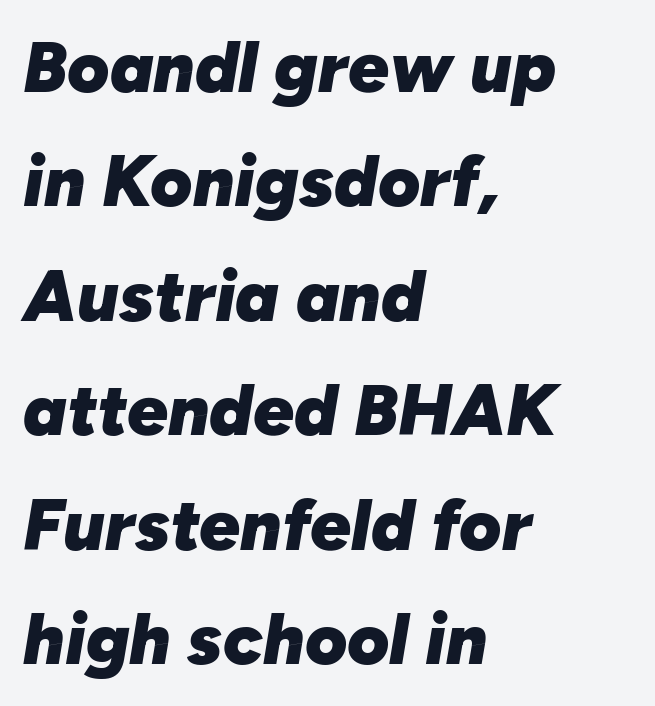
{"italic": "yes", "lean": "right", "slant_degrees": 10, "bold": "yes", "weight": "heavy", "width": "normal", "stroke_contrast": "low", "x_height": "medium", "monospaced": "no", "underline": "no", "align": "left", "line_spacing": "normal", "line_spacing_ratio": 1.59, "letter_spacing": "normal", "letter_spacing_em": 0.0, "glyph_px": 72}
